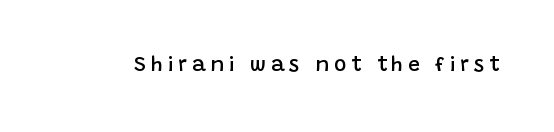
The image shows 21 px text type, upright; set unusually wide letter spacing (+0.22 em), not underlined.
